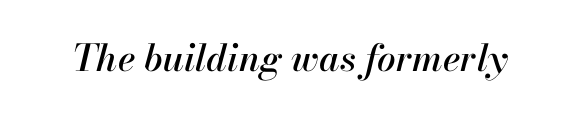
The image shows 37 px text type, italic (leaning right); set normal letter spacing, not underlined; high stroke contrast and a small x-height.
